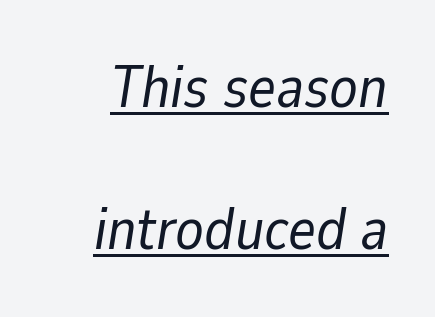
Proportional: the letters do not fall into vertical columns. The passage shown is underscored from start to finish. Compared with typical body copy, the letter spacing here is the same. This sample trades compactness for vertical openness between lines.
